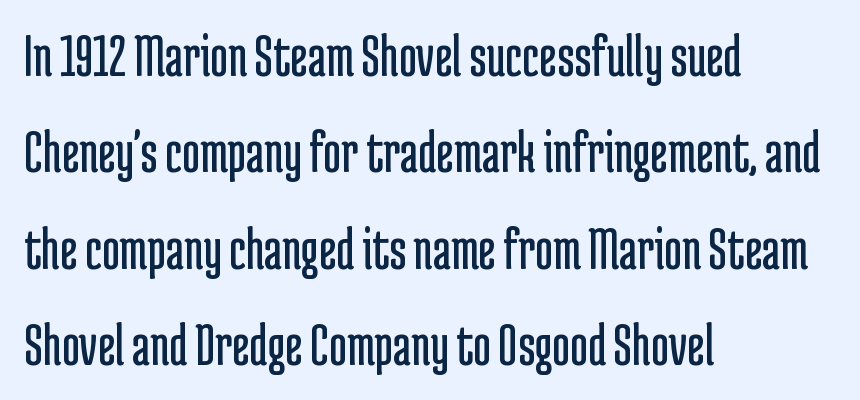
{"serif": "no", "italic": "no", "bold": "no", "weight": "regular", "width": "condensed", "stroke_contrast": "low", "x_height": "medium", "monospaced": "no", "underline": "no", "align": "left", "line_spacing": "normal", "line_spacing_ratio": 1.58, "letter_spacing": "normal", "letter_spacing_em": 0.0, "glyph_px": 61}
